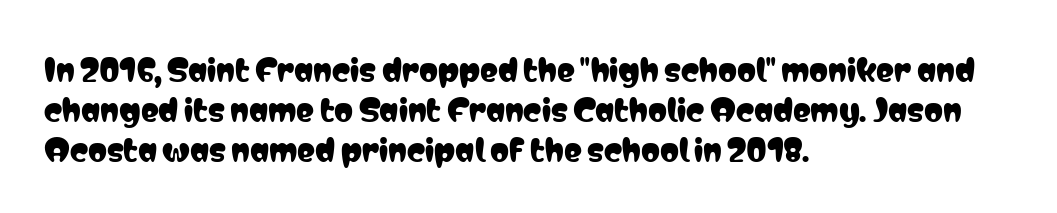
The image shows 30 px condensed sans-serif type, upright; set left-aligned, normal line spacing (1.33x), normal letter spacing, not underlined; low stroke contrast and a medium x-height.
